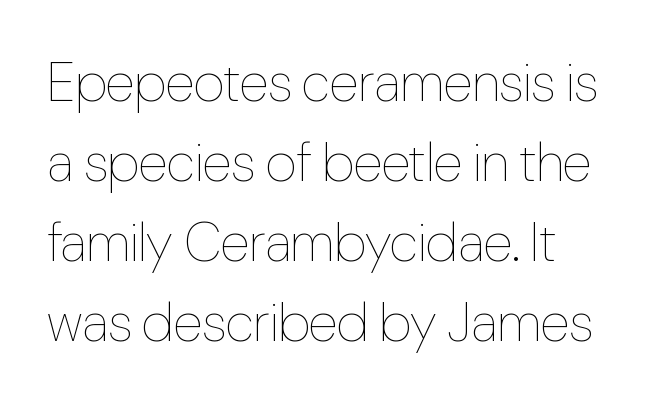
The image shows 54 px thin, condensed type, upright; set left-aligned, normal line spacing (1.48x), normal letter spacing, not underlined; low stroke contrast and a medium x-height.
